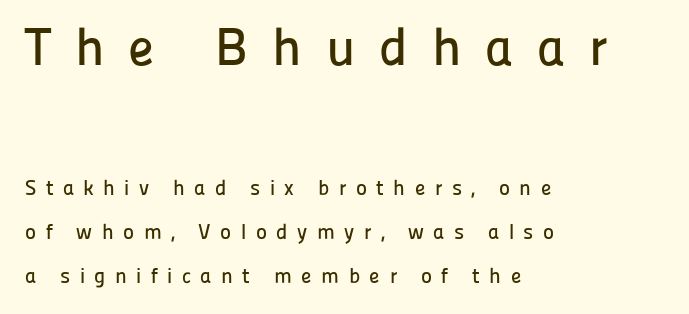
The image shows 53 px sans-serif type, upright; set left-aligned, loose line spacing (2.1x), unusually wide letter spacing (+0.45 em), not underlined; the first (top) block is 2.52x larger; low stroke contrast and a medium x-height.
